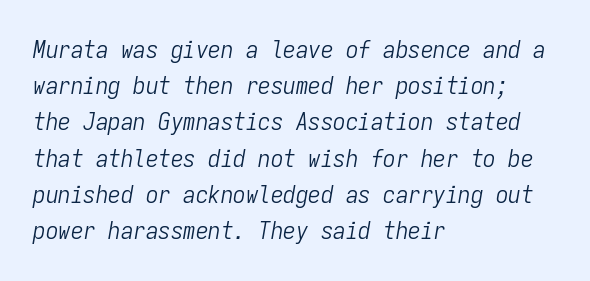
Q: Is the text bold? A: No.
Q: Is the text italic (slanted)? A: Yes, it leans right by about 9 degrees.
Q: Is the text underlined? A: No.
Q: How is the paragraph aligned? A: Left-aligned.
Q: Is the spacing between letters normal or unusually wide? A: Normal.
Q: Is the spacing between lines tight, normal or loose? A: Normal.
